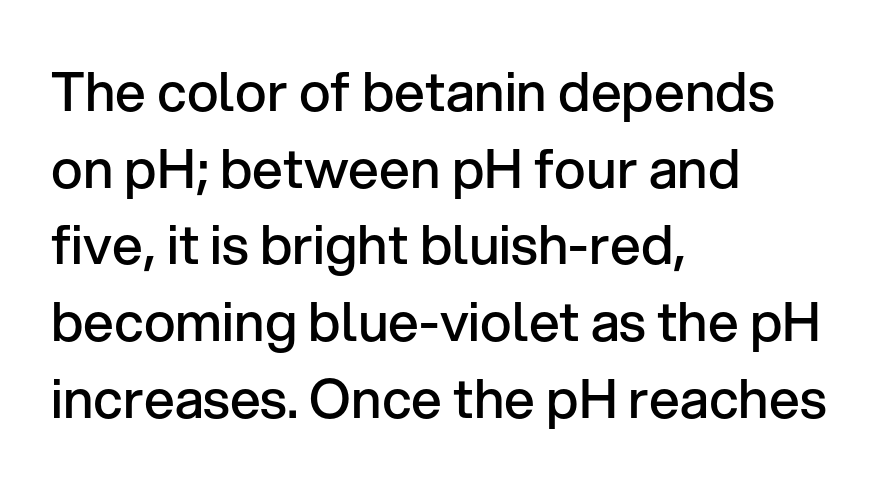
The image shows 54 px semibold sans-serif type, upright; set left-aligned, normal line spacing (1.42x), normal letter spacing, not underlined; low stroke contrast and a medium x-height.
